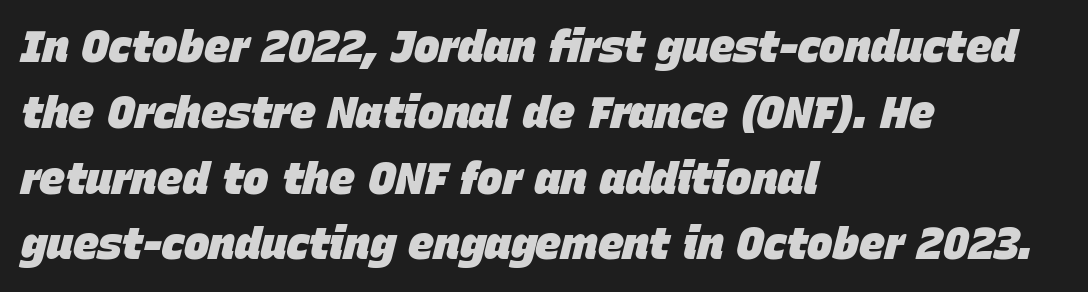
Does the lettering tilt? It does — this is italic. Is this a fixed-width face? No — the glyphs have proportional, varying widths. Tracking value appears to be zero — textbook default spacing. The strip under each line holds only bare page.
